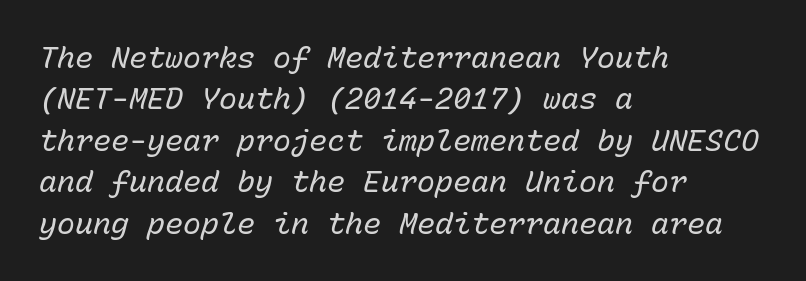
{"italic": "yes", "lean": "right", "slant_degrees": 15, "bold": "no", "weight": "regular", "width": "normal", "stroke_contrast": "low", "x_height": "medium", "monospaced": "yes", "underline": "no", "align": "left", "line_spacing": "normal", "line_spacing_ratio": 1.38, "letter_spacing": "normal", "letter_spacing_em": 0.0, "glyph_px": 30}
